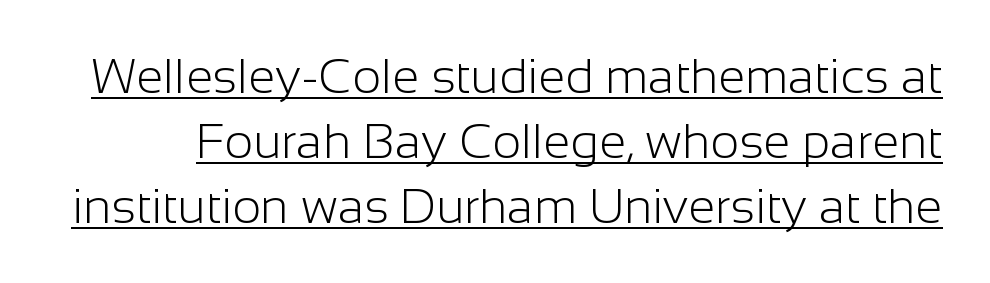
Q: Is the text bold? A: No.
Q: Is the text italic (slanted)? A: No, it is upright.
Q: Is the typeface a serif or a sans-serif typeface? A: Sans-serif.
Q: Is the text underlined? A: Yes.
Q: Is the spacing between letters normal or unusually wide? A: Normal.
Q: Is the spacing between lines tight, normal or loose? A: Normal.
Q: Width (condensed, normal, or wide)? A: Normal.
Q: Stroke contrast? A: Low.
Q: x-height? A: Medium.
Q: Monospaced? A: No.
